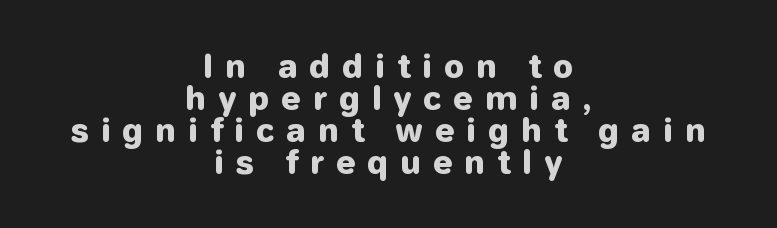
{"serif": "no", "italic": "no", "bold": "yes", "weight": "heavy", "width": "normal", "stroke_contrast": "low", "x_height": "medium", "monospaced": "no", "underline": "no", "align": "center", "line_spacing": "tight", "line_spacing_ratio": 1.0, "letter_spacing": "wide", "letter_spacing_em": 0.36, "glyph_px": 32}
